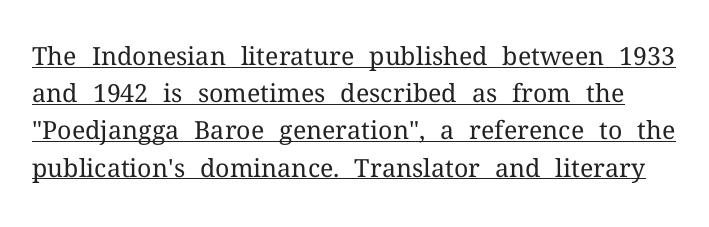
Between one letter and the next there's only the usual sliver of space. Stems and bowls with no extra thickness — not bold. Decoration check: the copy is underlined. A typesetter would call this leading conventional body-copy spacing. Vertical strokes here are truly vertical.
